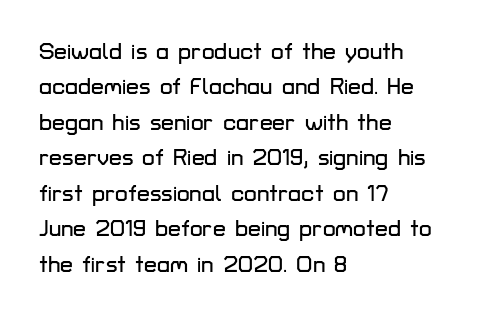
The image shows 23 px text type, upright; set left-aligned, normal line spacing (1.54x), normal letter spacing, not underlined.
